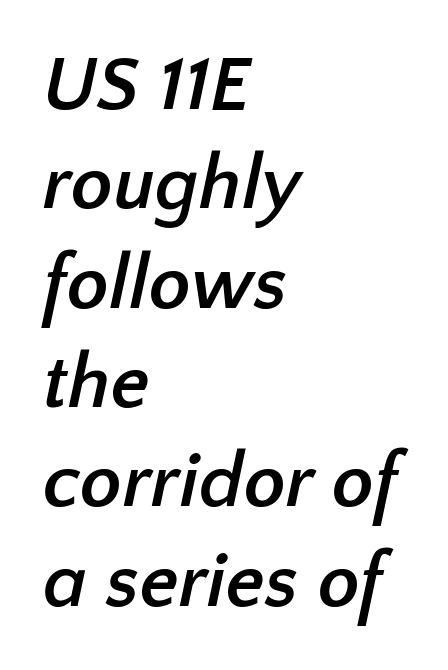
{"serif": "no", "bold": "yes", "weight": "semibold", "width": "normal", "stroke_contrast": "low", "x_height": "medium", "monospaced": "no", "underline": "no", "align": "left", "line_spacing": "normal", "line_spacing_ratio": 1.29, "letter_spacing": "normal", "letter_spacing_em": 0.0, "glyph_px": 77}
